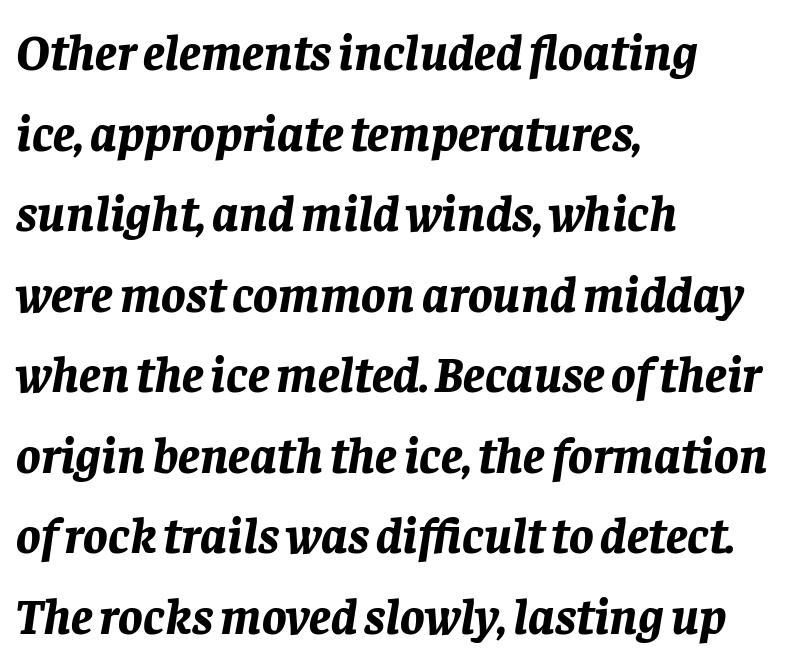
Q: Is the text bold? A: Yes.
Q: Is the text italic (slanted)? A: Yes, it leans right by about 8 degrees.
Q: Is the text underlined? A: No.
Q: How is the paragraph aligned? A: Left-aligned.
Q: Is the spacing between letters normal or unusually wide? A: Normal.
Q: Is the spacing between lines tight, normal or loose? A: Normal.
Q: Width (condensed, normal, or wide)? A: Normal.
Q: Stroke contrast? A: Low.
Q: x-height? A: Large.
Q: Monospaced? A: No.
